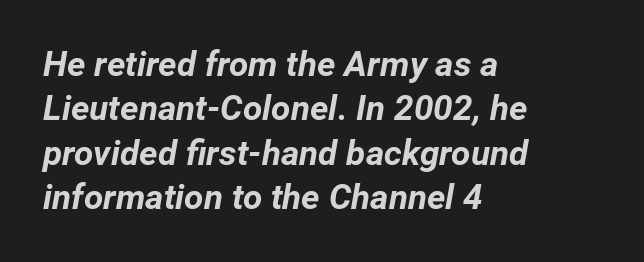
The image shows 35 px bold type, italic (leaning right); set left-aligned, normal line spacing (1.27x), normal letter spacing, not underlined; low stroke contrast and a medium x-height.
